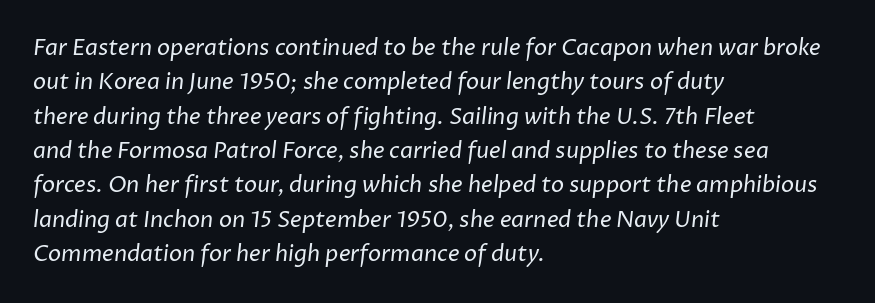
Anything drawn beneath the words? Only blank space. No letter is thick-stroked: the sample isn't bold. Notice how descenders clear the ascenders below comfortably — that's standard leading. A student would call this left alignment; a typographer would say flush left, rag right.
